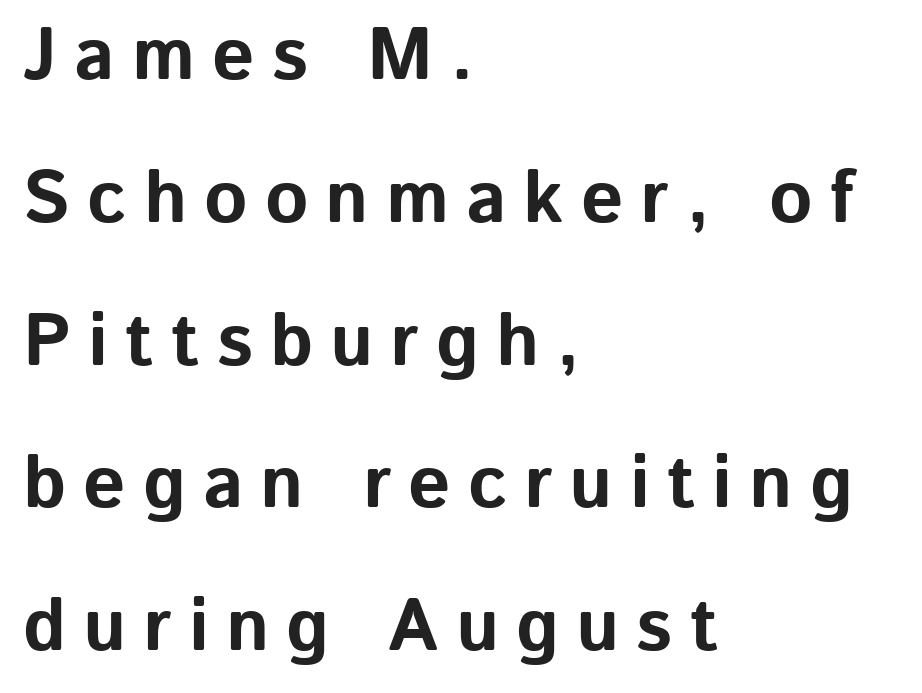
The image shows 74 px bold sans-serif type, upright; set left-aligned, loose line spacing (1.93x), unusually wide letter spacing (+0.23 em), not underlined; low stroke contrast and a medium x-height.
